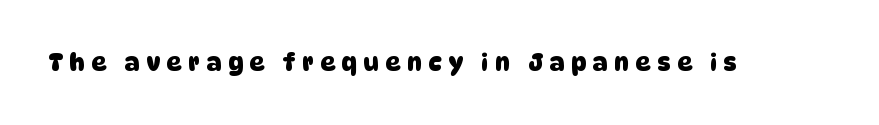
Plenty of ink on the page — the face is bold. What stands out about the letter spacing? Its width — letters are far apart. The zone under the glyphs is completely vacant.
